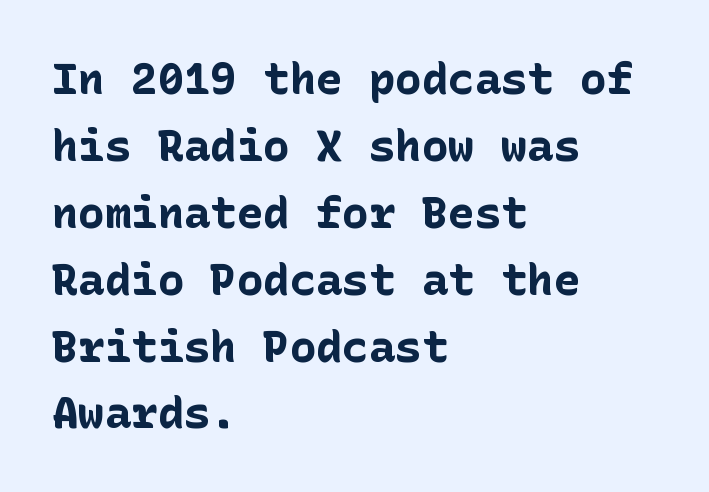
Q: Is the text bold? A: Yes.
Q: Is the text italic (slanted)? A: No, it is upright.
Q: Is the typeface a serif or a sans-serif typeface? A: Sans-serif.
Q: Is the text underlined? A: No.
Q: How is the paragraph aligned? A: Left-aligned.
Q: Is the spacing between letters normal or unusually wide? A: Normal.
Q: Is the spacing between lines tight, normal or loose? A: Normal.
Q: Width (condensed, normal, or wide)? A: Normal.
Q: Stroke contrast? A: Low.
Q: x-height? A: Medium.
